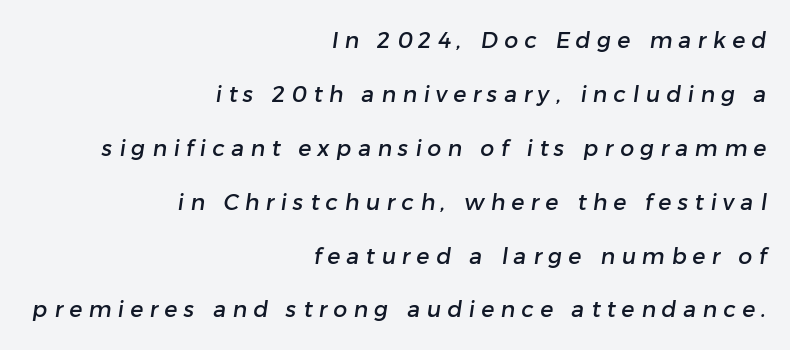
A typesetter would call this heavily tracked-out type. Each line ends at the same right margin while the left side varies. Any mark beneath the type? The region is blank. Leading: increased.
